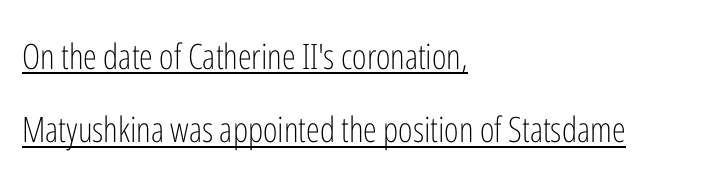
{"serif": "no", "italic": "no", "bold": "no", "weight": "light", "width": "condensed", "stroke_contrast": "low", "x_height": "medium", "monospaced": "no", "underline": "yes", "align": "left", "line_spacing": "loose", "line_spacing_ratio": 2.1, "letter_spacing": "normal", "letter_spacing_em": 0.0, "glyph_px": 35}
